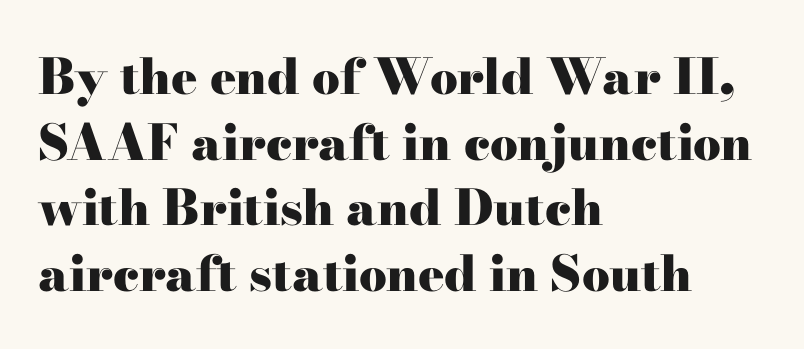
The image shows 49 px heavy, wide serif type, upright; set left-aligned, normal line spacing (1.34x), normal letter spacing, not underlined; high stroke contrast and a small x-height.
